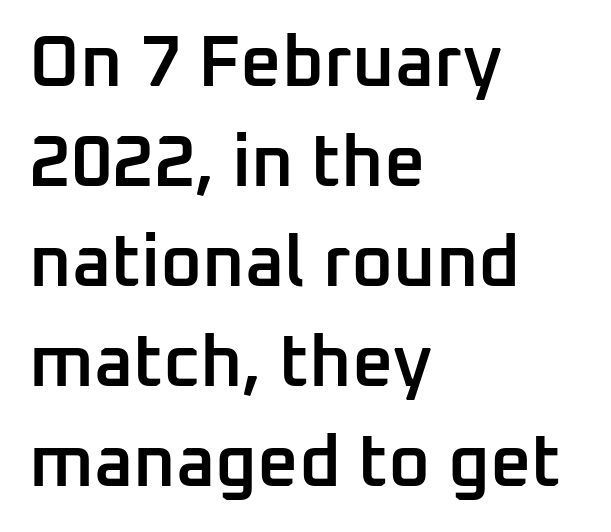
Notice the strokes are somewhat thickened but not fully heavy: this is a semibold. Observe the absence of serifs on each vertical stroke in this sample. Alignment: flush left. Character widths vary here, with narrow letters taking less room than wide ones. Short note: letters normally spaced.
